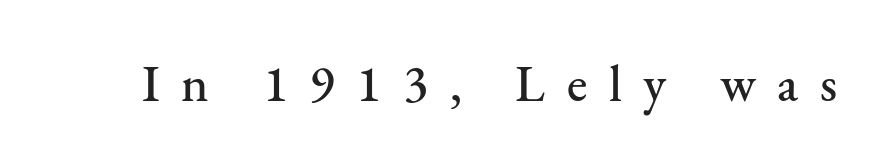
Q: Is the text italic (slanted)? A: No, it is upright.
Q: Is the typeface a serif or a sans-serif typeface? A: Serif.
Q: Is the text underlined? A: No.
Q: Is the spacing between letters normal or unusually wide? A: Unusually wide.
Q: Width (condensed, normal, or wide)? A: Normal.
Q: Stroke contrast? A: Medium.
Q: x-height? A: Small.
Q: Monospaced? A: No.
